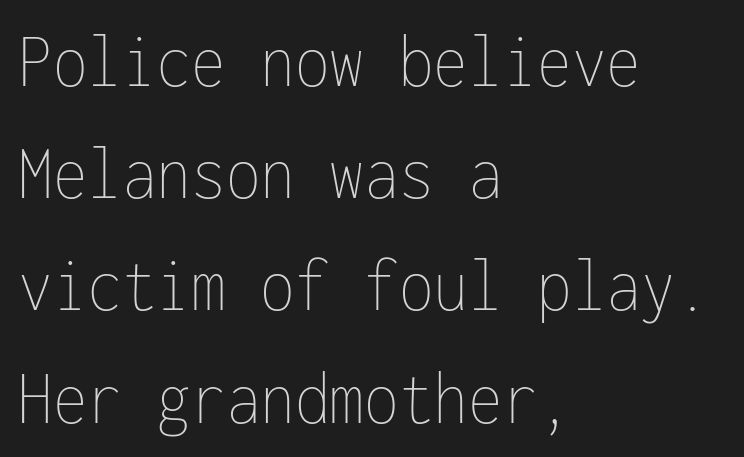
Q: Is the text bold? A: No.
Q: Is the text italic (slanted)? A: No, it is upright.
Q: Is the text underlined? A: No.
Q: How is the paragraph aligned? A: Left-aligned.
Q: Is the spacing between letters normal or unusually wide? A: Normal.
Q: Is the spacing between lines tight, normal or loose? A: Normal.
Q: Width (condensed, normal, or wide)? A: Condensed.
Q: Stroke contrast? A: Low.
Q: x-height? A: Medium.
Q: Monospaced? A: Yes.
